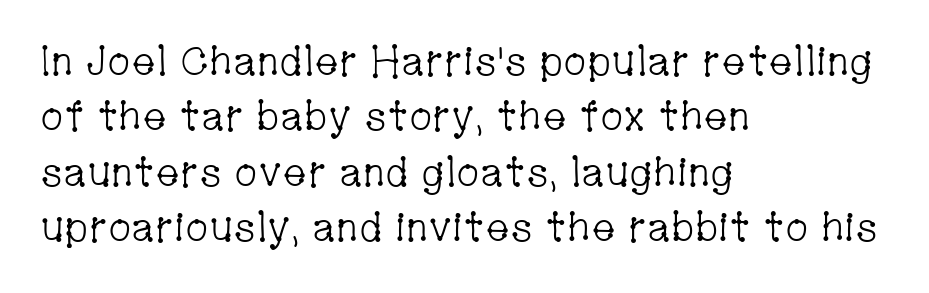
The image shows 41 px light, condensed serif type, upright; set left-aligned, normal line spacing (1.35x), normal letter spacing, not underlined; low stroke contrast and a medium x-height.
